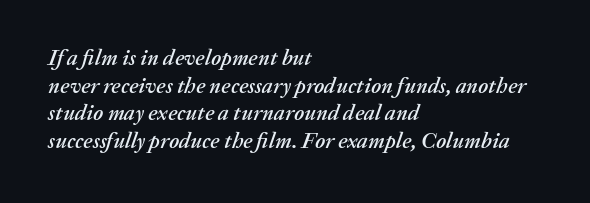
The image shows 22 px text type, italic (leaning right); set left-aligned, normal line spacing (1.26x), normal letter spacing, not underlined.
